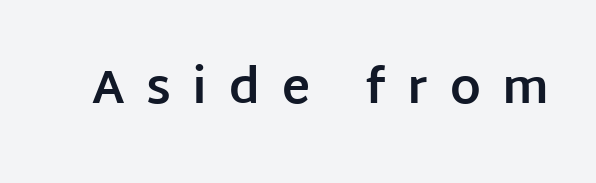
{"serif": "no", "italic": "no", "bold": "yes", "weight": "bold", "width": "normal", "stroke_contrast": "low", "x_height": "large", "monospaced": "no", "underline": "no", "letter_spacing": "wide", "letter_spacing_em": 0.45, "glyph_px": 48}
